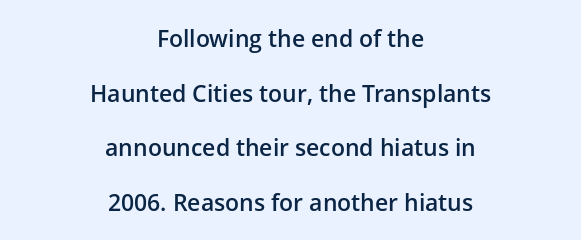
The image shows 23 px text type, upright; set centered, loose line spacing (2.37x), normal letter spacing, not underlined.
